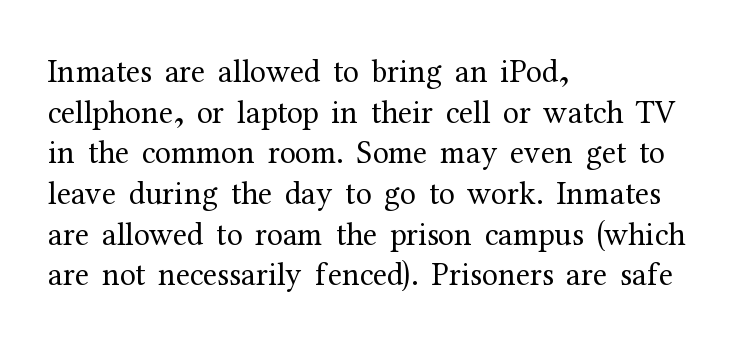
Q: Is the text bold? A: No.
Q: Is the text italic (slanted)? A: No, it is upright.
Q: Is the typeface a serif or a sans-serif typeface? A: Serif.
Q: Is the text underlined? A: No.
Q: How is the paragraph aligned? A: Left-aligned.
Q: Is the spacing between letters normal or unusually wide? A: Normal.
Q: Is the spacing between lines tight, normal or loose? A: Normal.
Q: Width (condensed, normal, or wide)? A: Normal.
Q: Stroke contrast? A: Medium.
Q: x-height? A: Medium.
Q: Monospaced? A: No.
